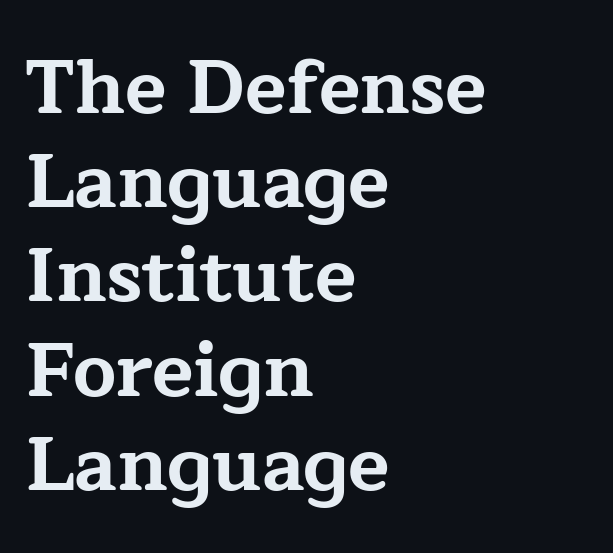
{"serif": "yes", "italic": "no", "bold": "yes", "weight": "bold", "width": "wide", "stroke_contrast": "low", "x_height": "medium", "monospaced": "no", "underline": "no", "align": "left", "line_spacing_ratio": 1.24, "letter_spacing": "normal", "letter_spacing_em": 0.0, "glyph_px": 76}
